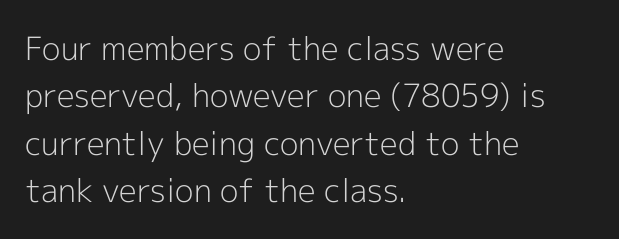
Q: Is the text bold? A: No.
Q: Is the text italic (slanted)? A: No, it is upright.
Q: Is the typeface a serif or a sans-serif typeface? A: Sans-serif.
Q: Is the text underlined? A: No.
Q: How is the paragraph aligned? A: Left-aligned.
Q: Is the spacing between letters normal or unusually wide? A: Normal.
Q: Is the spacing between lines tight, normal or loose? A: Normal.
Q: Width (condensed, normal, or wide)? A: Normal.
Q: x-height? A: Medium.
Q: Monospaced? A: No.
